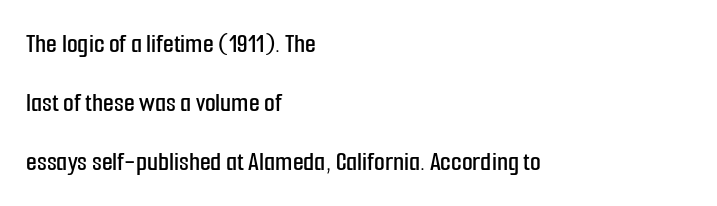
The image shows 28 px condensed sans-serif type, upright; set left-aligned, loose line spacing (2.11x), normal letter spacing, not underlined; low stroke contrast and a medium x-height.
